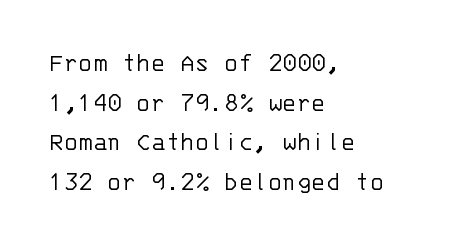
The image shows 27 px text type, upright; set left-aligned, normal line spacing (1.47x), normal letter spacing, not underlined.
